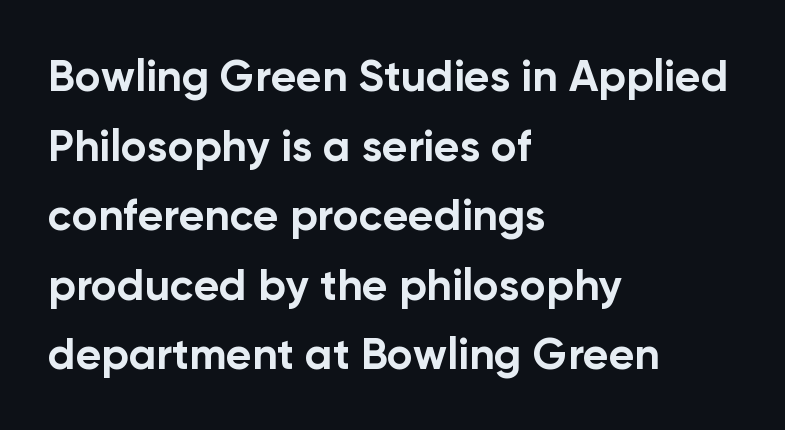
{"serif": "no", "italic": "no", "bold": "yes", "weight": "bold", "width": "normal", "stroke_contrast": "low", "x_height": "medium", "monospaced": "no", "underline": "no", "align": "left", "line_spacing": "normal", "line_spacing_ratio": 1.58, "letter_spacing": "normal", "letter_spacing_em": 0.0, "glyph_px": 44}
